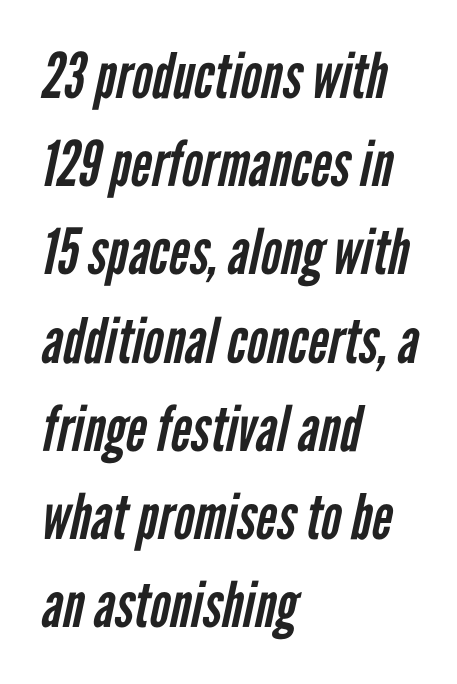
The image shows 63 px regular-weight, condensed sans-serif type; set left-aligned, normal line spacing (1.4x), normal letter spacing, not underlined; low stroke contrast and a medium x-height.
